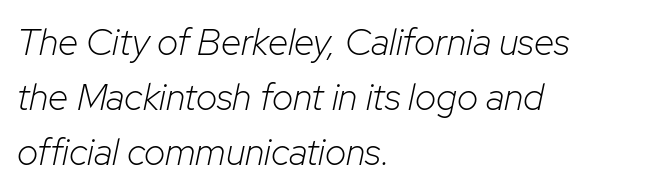
The image shows 37 px light type, italic (leaning right); set left-aligned, normal line spacing (1.48x), normal letter spacing, not underlined; low stroke contrast and a medium x-height.
